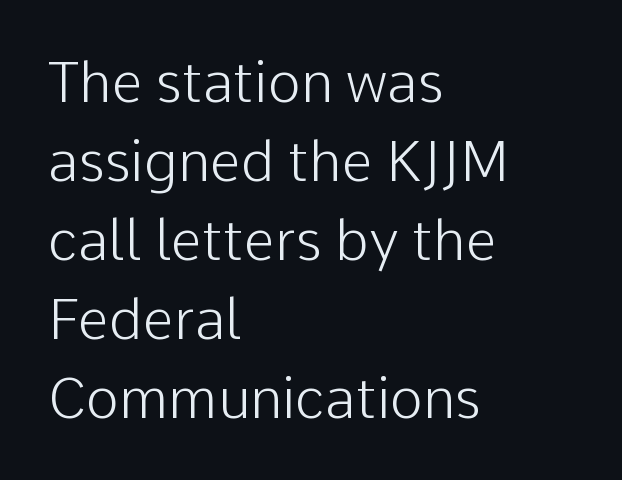
Q: Is the text bold? A: No.
Q: Is the text italic (slanted)? A: No, it is upright.
Q: Is the typeface a serif or a sans-serif typeface? A: Sans-serif.
Q: Is the text underlined? A: No.
Q: How is the paragraph aligned? A: Left-aligned.
Q: Is the spacing between letters normal or unusually wide? A: Normal.
Q: Is the spacing between lines tight, normal or loose? A: Normal.
Q: Width (condensed, normal, or wide)? A: Normal.
Q: Stroke contrast? A: Low.
Q: x-height? A: Medium.
Q: Monospaced? A: No.
